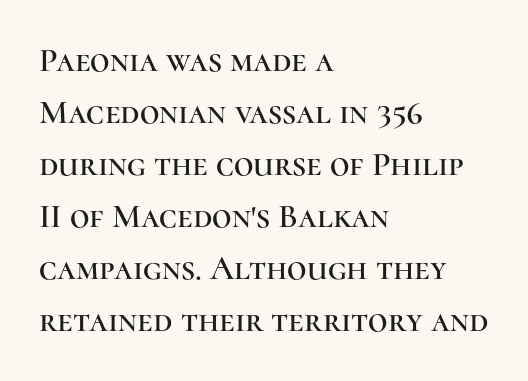
Q: Is the text italic (slanted)? A: No, it is upright.
Q: Is the typeface a serif or a sans-serif typeface? A: Serif.
Q: Is the text underlined? A: No.
Q: How is the paragraph aligned? A: Left-aligned.
Q: Is the spacing between letters normal or unusually wide? A: Normal.
Q: Is the spacing between lines tight, normal or loose? A: Normal.
Q: Width (condensed, normal, or wide)? A: Normal.
Q: Stroke contrast? A: High.
Q: x-height? A: Medium.
Q: Monospaced? A: No.
